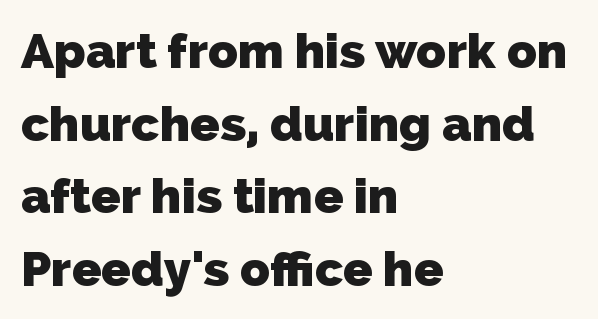
{"serif": "no", "bold": "yes", "weight": "heavy", "width": "normal", "stroke_contrast": "low", "x_height": "medium", "monospaced": "no", "underline": "no", "align": "left", "line_spacing": "normal", "line_spacing_ratio": 1.48, "letter_spacing": "normal", "letter_spacing_em": 0.0, "glyph_px": 49}
